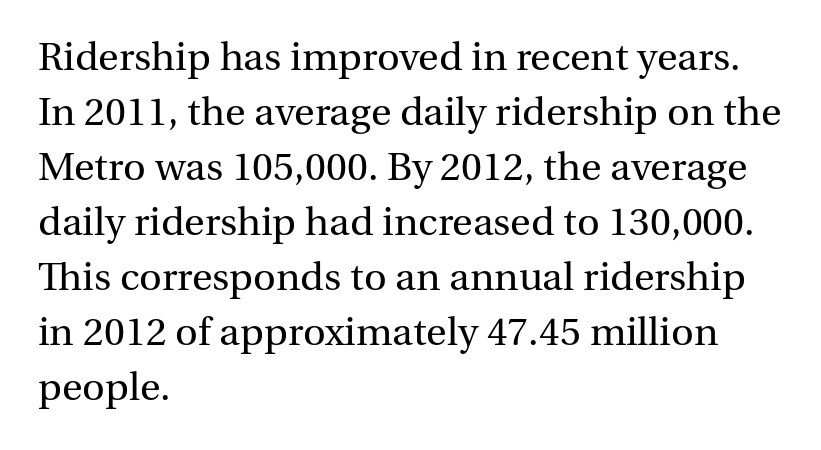
Layout note: lines flush left. The glyphs are unaccompanied by any horizontal stroke below them. Notice how the stems are strictly vertical — no italics here. Notice how descenders clear the ascenders below comfortably — that's standard leading. Check where the strokes stop: tiny serifs finish them off.
